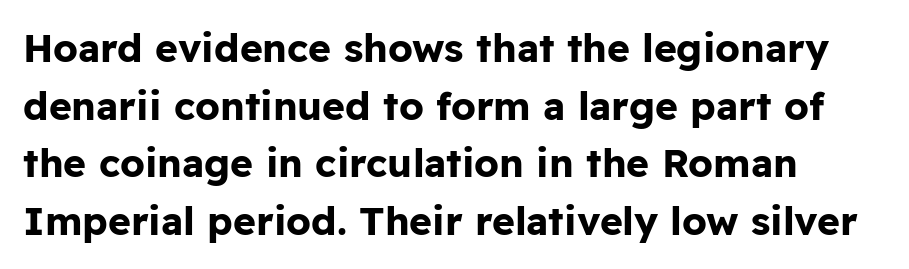
{"serif": "no", "italic": "no", "bold": "yes", "weight": "bold", "width": "normal", "stroke_contrast": "low", "x_height": "medium", "monospaced": "no", "underline": "no", "align": "left", "line_spacing": "normal", "line_spacing_ratio": 1.48, "letter_spacing": "normal", "letter_spacing_em": 0.0, "glyph_px": 39}
